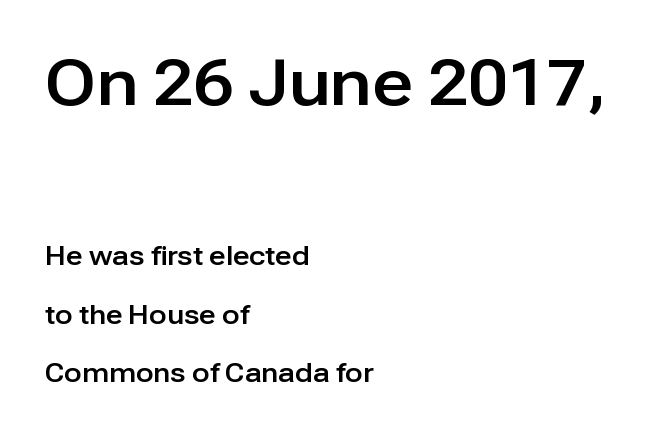
The image shows 64 px sans-serif type, upright; set left-aligned, loose line spacing (2.25x), normal letter spacing, not underlined; the first (top) block is 2.46x larger; low stroke contrast and a medium x-height.
